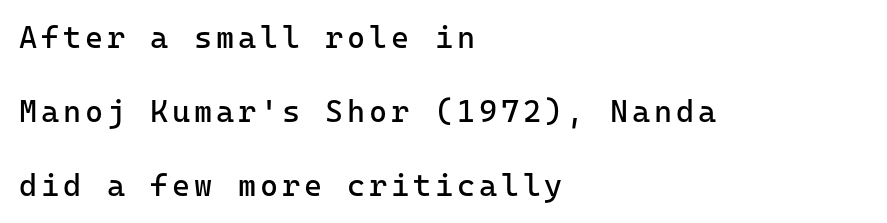
The image shows 31 px regular-weight sans-serif type, upright, monospaced; set left-aligned, loose line spacing (2.38x), not underlined; low stroke contrast and a medium x-height.
